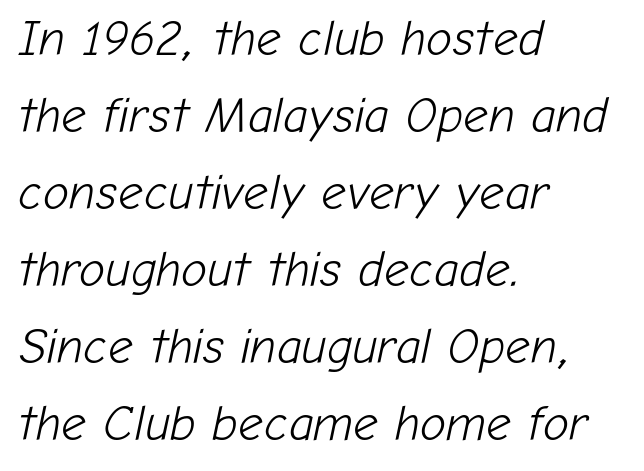
The image shows 49 px light type, italic (leaning right); set left-aligned, normal line spacing (1.57x), normal letter spacing, not underlined; low stroke contrast and a medium x-height.
